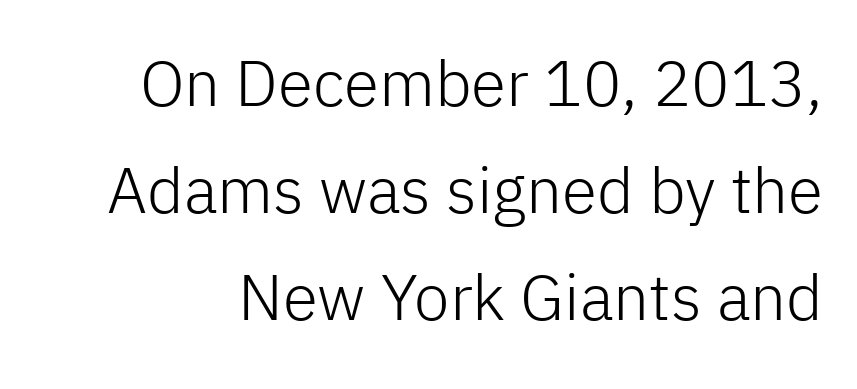
Q: Is the text bold? A: No.
Q: Is the text italic (slanted)? A: No, it is upright.
Q: Is the typeface a serif or a sans-serif typeface? A: Sans-serif.
Q: Is the text underlined? A: No.
Q: Is the spacing between letters normal or unusually wide? A: Normal.
Q: Is the spacing between lines tight, normal or loose? A: Normal.
Q: Width (condensed, normal, or wide)? A: Normal.
Q: Stroke contrast? A: Low.
Q: x-height? A: Medium.
Q: Monospaced? A: No.
